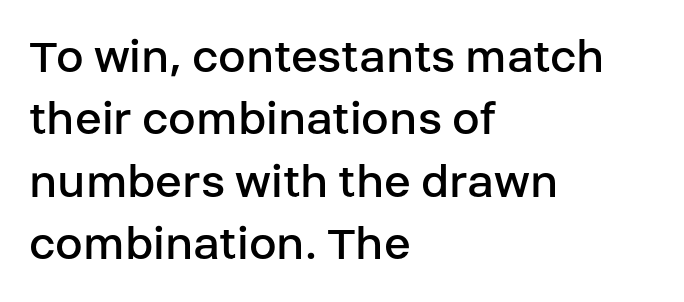
No feet cap the strokes, marking this as sans-serif type. A quiet, ordinary-to-light weight characterises the typeface. This is the regular roman posture of the typeface. Here the glyphs are tracked normally, forming tight word shapes. Character widths vary here, with narrow letters taking less room than wide ones.
